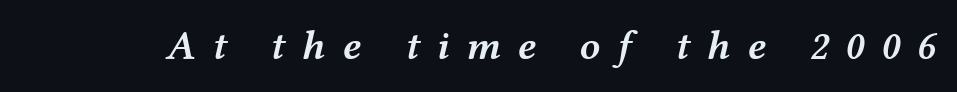
{"italic": "yes", "lean": "right", "slant_degrees": 12, "bold": "semi", "weight": "semibold", "width": "wide", "stroke_contrast": "medium", "x_height": "medium", "monospaced": "no", "underline": "no", "letter_spacing": "wide", "letter_spacing_em": 0.4, "glyph_px": 41}
